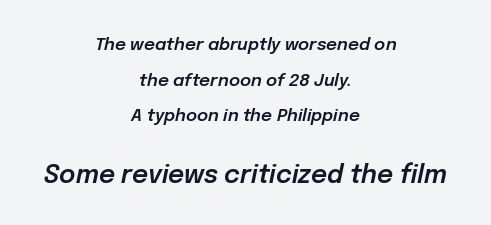
Q: Is the text italic (slanted)? A: Yes, it leans right by about 12 degrees.
Q: Is the text underlined? A: No.
Q: How is the paragraph aligned? A: Centered.
Q: Is the spacing between letters normal or unusually wide? A: Normal.
Q: Is the spacing between lines tight, normal or loose? A: Loose.
Q: Which block of text is set in a larger size, the first (top) or the second (bottom)? A: The second (bottom) one.
